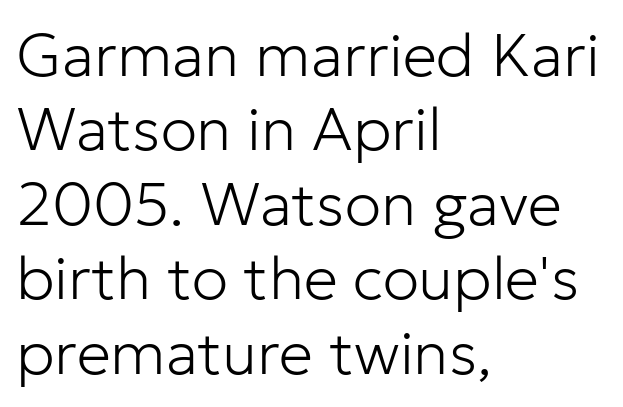
The type sits square on the baseline with zero lean. Character widths vary here, with narrow letters taking less room than wide ones. Descenders are the only things crossing below the line. Look at the bottom of the vertical strokes: they stop flat, with no serifs. The strokes carry an ordinary text weight at most.
